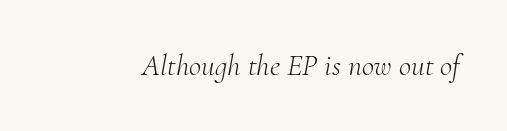
The image shows 30 px light serif type, italic (leaning right); set normal letter spacing, not underlined; medium stroke contrast and a small x-height.
